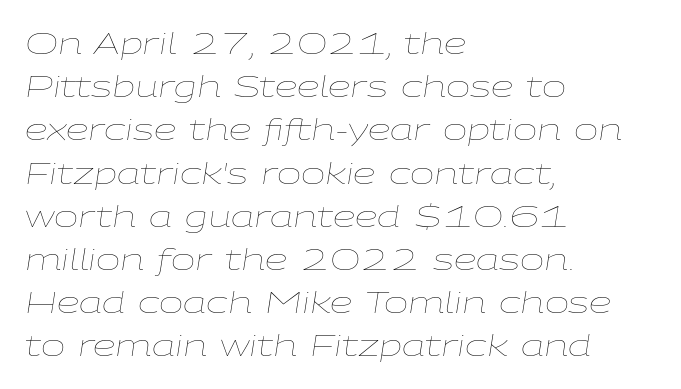
{"italic": "yes", "lean": "right", "slant_degrees": 9, "bold": "no", "weight": "thin", "width": "wide", "stroke_contrast": "low", "x_height": "medium", "monospaced": "no", "underline": "no", "align": "left", "line_spacing": "normal", "line_spacing_ratio": 1.49, "letter_spacing": "normal", "letter_spacing_em": 0.0, "glyph_px": 29}
